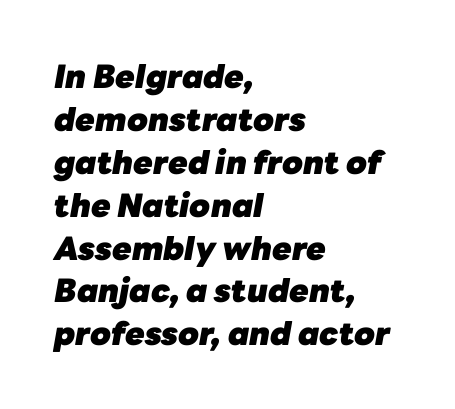
{"italic": "yes", "lean": "right", "slant_degrees": 10, "bold": "yes", "weight": "heavy", "width": "normal", "stroke_contrast": "low", "x_height": "medium", "monospaced": "no", "underline": "no", "align": "left", "line_spacing": "normal", "line_spacing_ratio": 1.34, "letter_spacing": "normal", "letter_spacing_em": 0.0, "glyph_px": 32}
